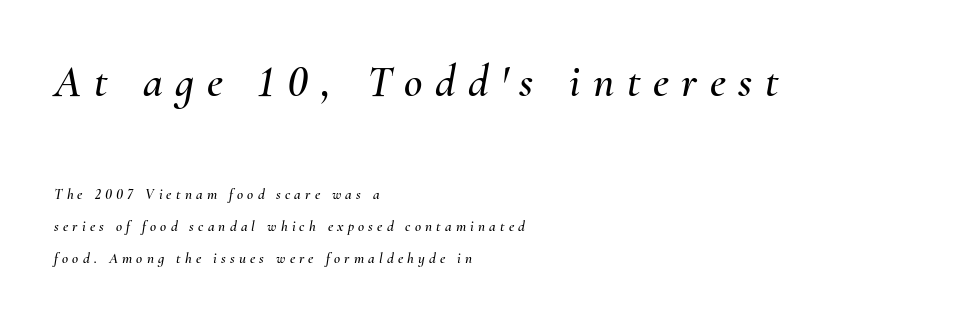
Short and long lines alike share a common starting point at left. Regarding leading, the lines here are spaced well apart. Proportional: the letters do not fall into vertical columns. The rendering inserts visible extra space after every character.
